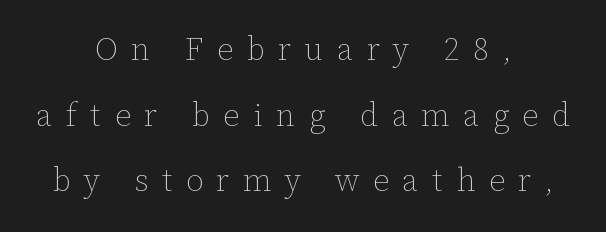
When letters stand straight like this, we call the style roman or upright. A typesetter would call this proportional, since set widths differ per character. The gap between lines stays unmarked. Counters stay open thanks to moderate or lighter strokes.
